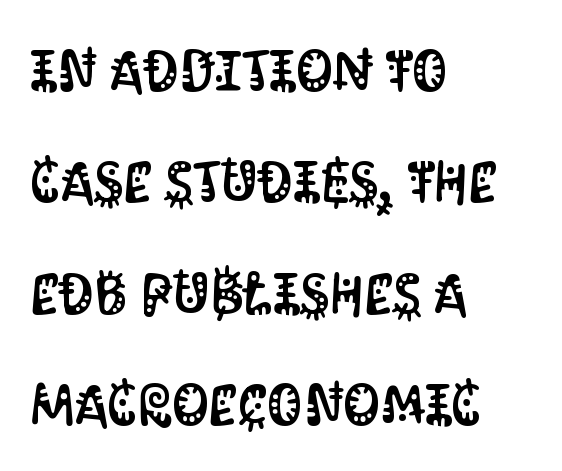
Q: Is the text italic (slanted)? A: No, it is upright.
Q: Is the typeface a serif or a sans-serif typeface? A: Sans-serif.
Q: Is the text underlined? A: No.
Q: How is the paragraph aligned? A: Left-aligned.
Q: Is the spacing between letters normal or unusually wide? A: Normal.
Q: Is the spacing between lines tight, normal or loose? A: Loose.
Q: Width (condensed, normal, or wide)? A: Condensed.
Q: Stroke contrast? A: Medium.
Q: x-height? A: Large.
Q: Monospaced? A: No.
